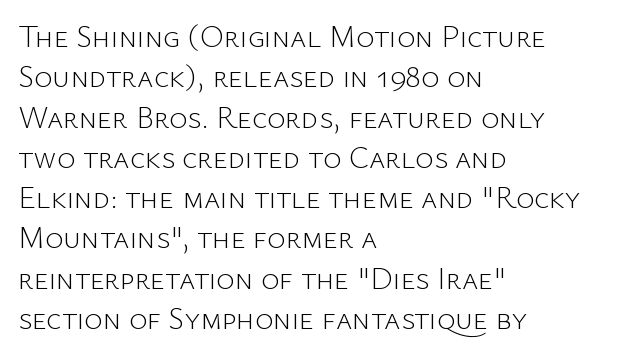
Q: Is the text bold? A: No.
Q: Is the text italic (slanted)? A: No, it is upright.
Q: Is the typeface a serif or a sans-serif typeface? A: Sans-serif.
Q: Is the text underlined? A: No.
Q: How is the paragraph aligned? A: Left-aligned.
Q: Is the spacing between letters normal or unusually wide? A: Normal.
Q: Is the spacing between lines tight, normal or loose? A: Normal.
Q: Width (condensed, normal, or wide)? A: Normal.
Q: Stroke contrast? A: Low.
Q: x-height? A: Medium.
Q: Monospaced? A: No.
